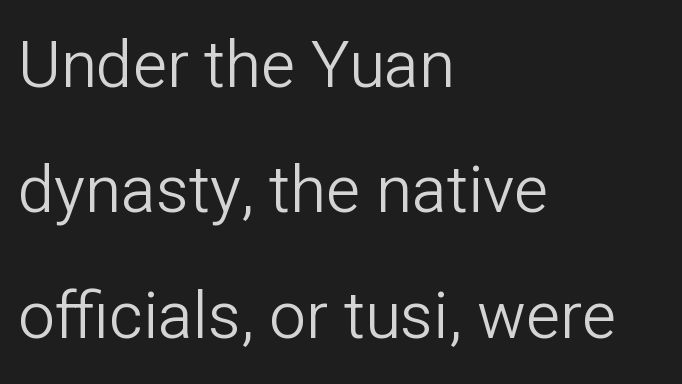
Leftover space on each line is placed entirely after the last word. Unbolded letterforms with no extra heft. This rendering features lettering with no underline. Each letter keeps its own natural width here, so spacing adapts to shape. Horizontal bands of white between lines are thick stripes. Check where the strokes stop: nothing finishes them off — pure sans.
